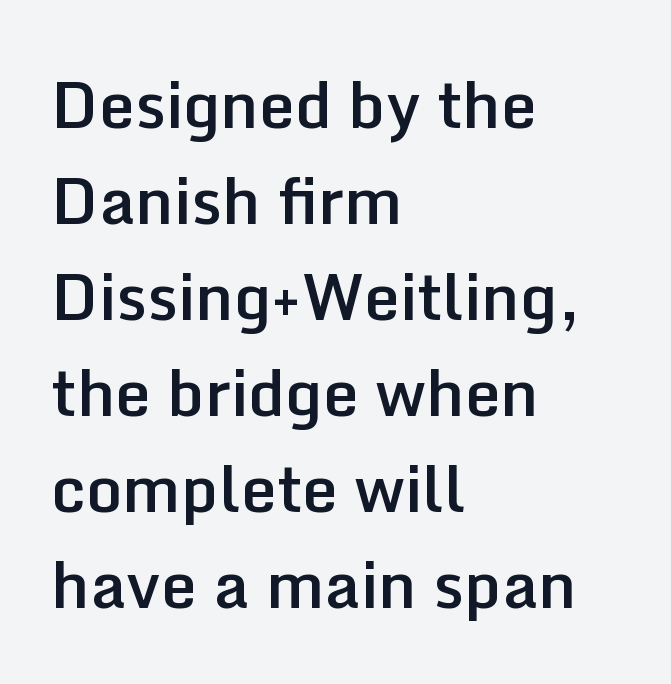
{"serif": "no", "italic": "no", "bold": "semi", "weight": "semibold", "width": "normal", "stroke_contrast": "low", "x_height": "medium", "monospaced": "no", "underline": "no", "align": "left", "line_spacing": "normal", "line_spacing_ratio": 1.5, "letter_spacing": "normal", "letter_spacing_em": 0.0, "glyph_px": 64}
